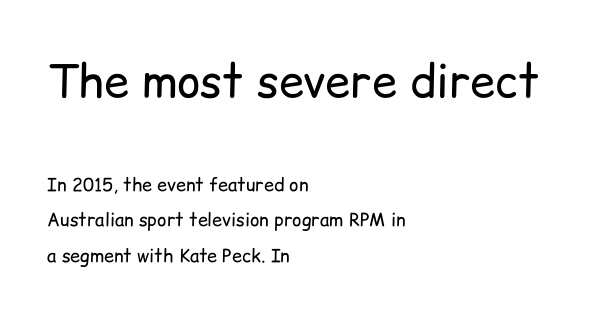
The rendering uses natural spacing where letterforms have individual widths. Size contrast runs from large at the top to small at the bottom. Alignment: flush left. Do the letters lean? They stand straight.
